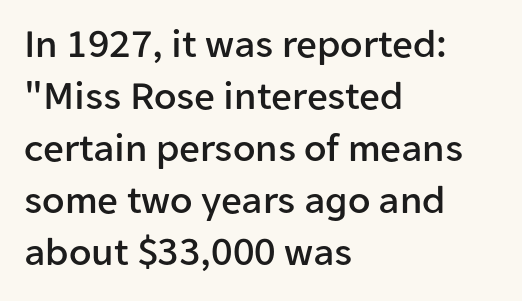
The image shows 41 px sans-serif type, upright; set left-aligned, normal line spacing (1.27x), normal letter spacing, not underlined; low stroke contrast and a medium x-height.
